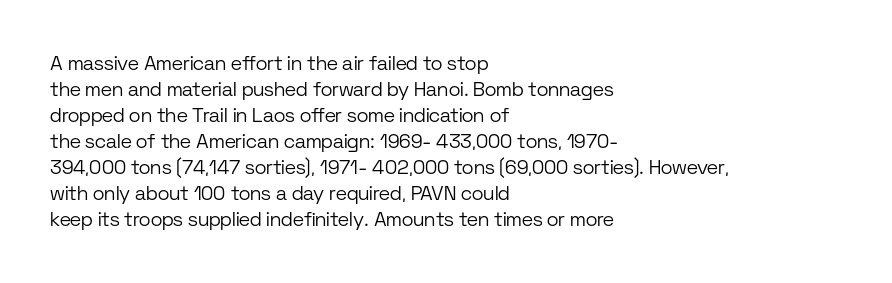
Where is the straight margin? On the left. This sample keeps an unexceptional amount of space between lines. The typesetting does not lean heavy: it is not bold. The gaps between neighbouring characters are ordinary and unremarkable. A clean baseline with only descenders dipping below it.
